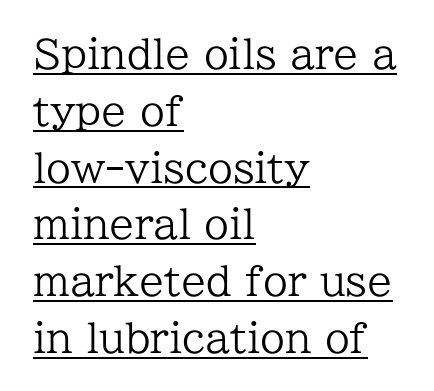
Q: Is the text bold? A: No.
Q: Is the text italic (slanted)? A: No, it is upright.
Q: Is the typeface a serif or a sans-serif typeface? A: Serif.
Q: Is the text underlined? A: Yes.
Q: How is the paragraph aligned? A: Left-aligned.
Q: Is the spacing between letters normal or unusually wide? A: Normal.
Q: Is the spacing between lines tight, normal or loose? A: Normal.
Q: Width (condensed, normal, or wide)? A: Normal.
Q: Stroke contrast? A: Low.
Q: x-height? A: Medium.
Q: Monospaced? A: No.
